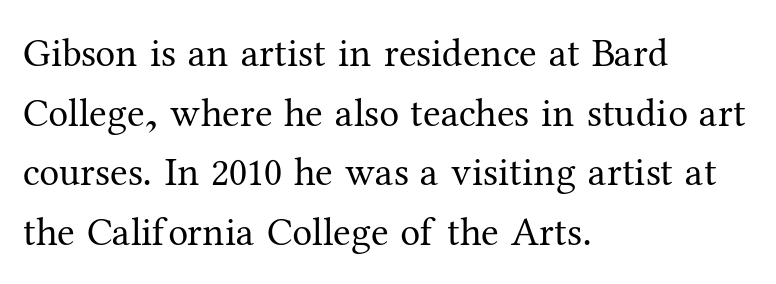
The face used here is proportionally spaced, like ordinary book or web type. These glyphs show unthickened strokes, regular width or finer. Horizontal bands of white between lines are of average thickness. Are there feet on the stems? There are — it's a serif. The paragraph has a hard left edge and a soft right edge.
